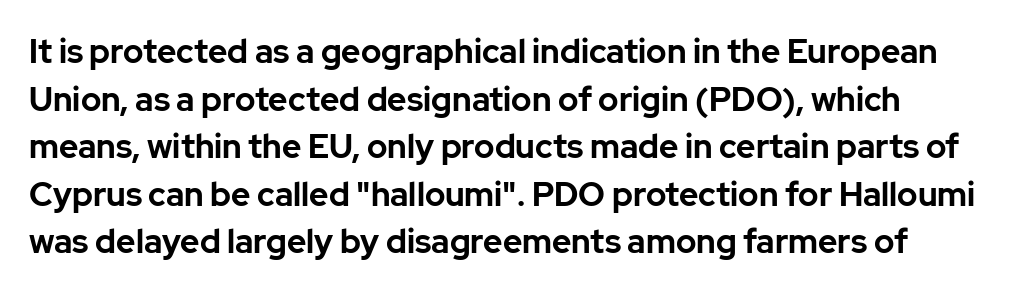
This sample has the flowing, uneven cadence of proportional lettering. The type is set solid horizontally, with unmodified tracking. Posture: straight, roman, zero tilt. Just letters on the line, the space beneath them empty.
